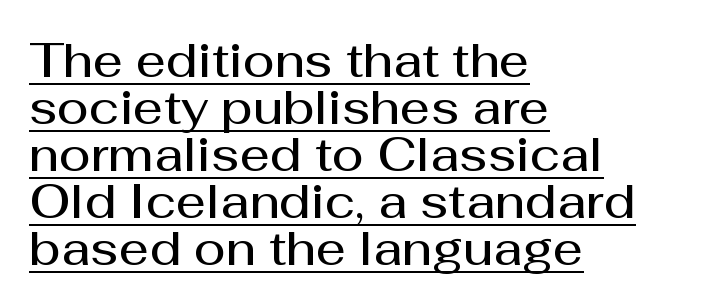
The passage is arranged the way most books set body copy — flush left. The line texture is even and compact thanks to regular tracking. Examine the stroke ends and you'll find no serifs. Varying glyph widths throughout — classic text-font behaviour. The letters stand upright; this is a roman face.
